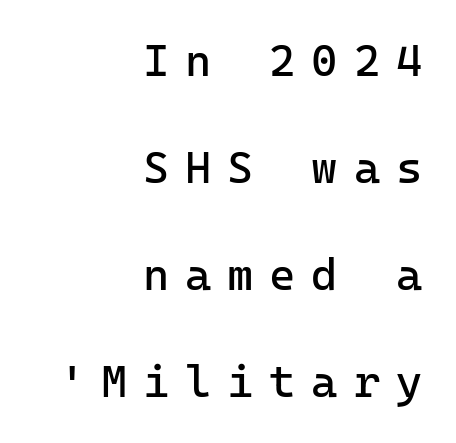
{"serif": "no", "italic": "no", "bold": "no", "weight": "regular", "width": "normal", "stroke_contrast": "low", "x_height": "medium", "monospaced": "yes", "underline": "no", "align": "right", "line_spacing": "loose", "line_spacing_ratio": 2.38, "letter_spacing": "wide", "letter_spacing_em": 0.35, "glyph_px": 45}
